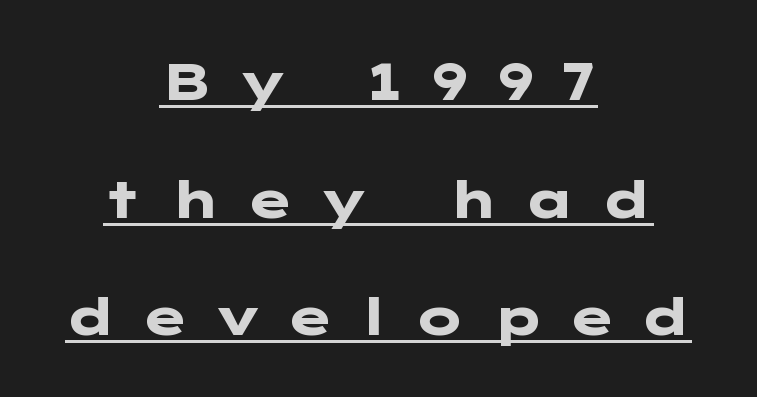
Q: Is the text bold? A: Yes.
Q: Is the text italic (slanted)? A: No, it is upright.
Q: Is the typeface a serif or a sans-serif typeface? A: Sans-serif.
Q: Is the text underlined? A: Yes.
Q: How is the paragraph aligned? A: Centered.
Q: Is the spacing between letters normal or unusually wide? A: Unusually wide.
Q: Is the spacing between lines tight, normal or loose? A: Loose.
Q: Width (condensed, normal, or wide)? A: Wide.
Q: Stroke contrast? A: Low.
Q: x-height? A: Medium.
